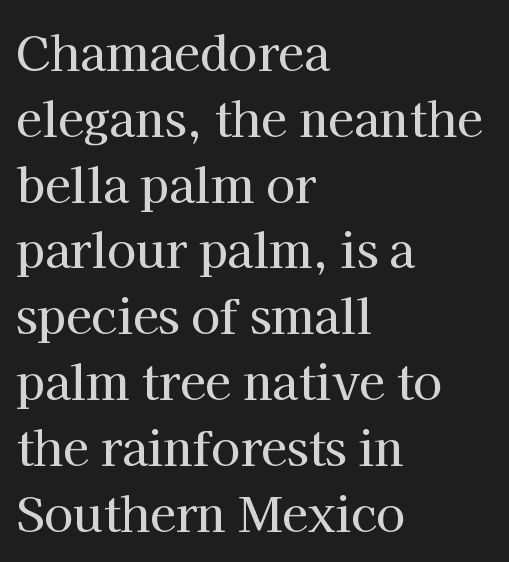
{"serif": "yes", "italic": "no", "width": "normal", "stroke_contrast": "high", "x_height": "medium", "monospaced": "no", "underline": "no", "align": "left", "line_spacing": "normal", "line_spacing_ratio": 1.4, "letter_spacing": "normal", "letter_spacing_em": 0.0, "glyph_px": 47}
